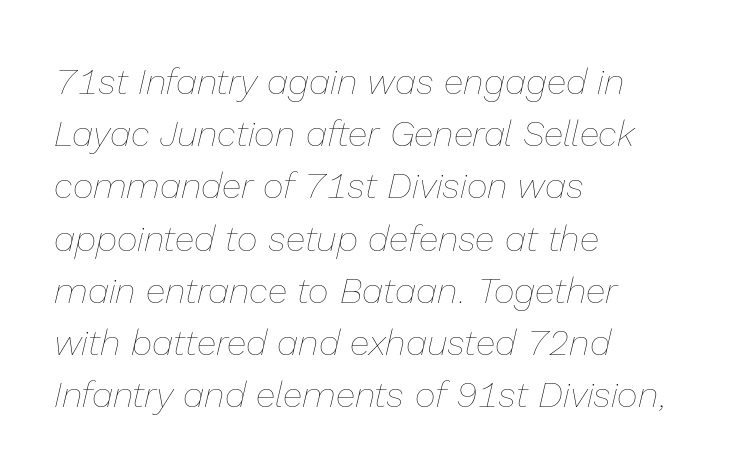
There is no visible air inserted between adjacent glyphs. The letters are slanted; this is an italic face. Does the copy run flush right? No — it runs flush left. Is the stroke heavy? The answer is a plain regular-or-lighter.
